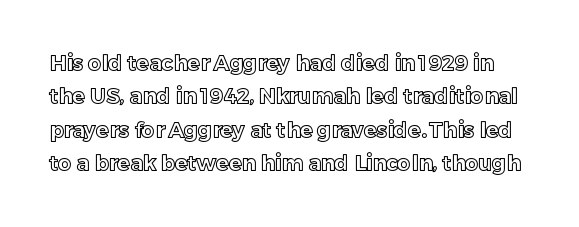
The image shows 21 px text type, upright; set normal line spacing (1.59x), normal letter spacing, not underlined.
